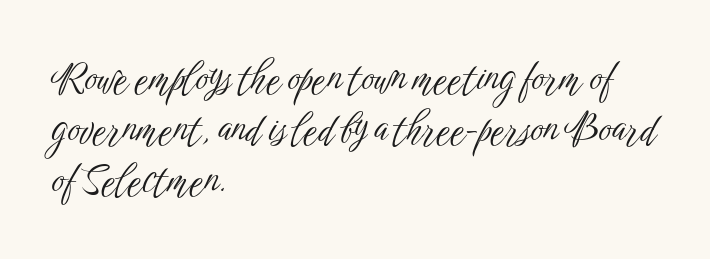
Q: Is the text bold? A: No.
Q: Is the text italic (slanted)? A: Yes.
Q: Is the typeface a serif or a sans-serif typeface? A: Sans-serif.
Q: Is the text underlined? A: No.
Q: How is the paragraph aligned? A: Left-aligned.
Q: Is the spacing between letters normal or unusually wide? A: Normal.
Q: Is the spacing between lines tight, normal or loose? A: Normal.
Q: Width (condensed, normal, or wide)? A: Condensed.
Q: Stroke contrast? A: Low.
Q: x-height? A: Medium.
Q: Monospaced? A: No.
